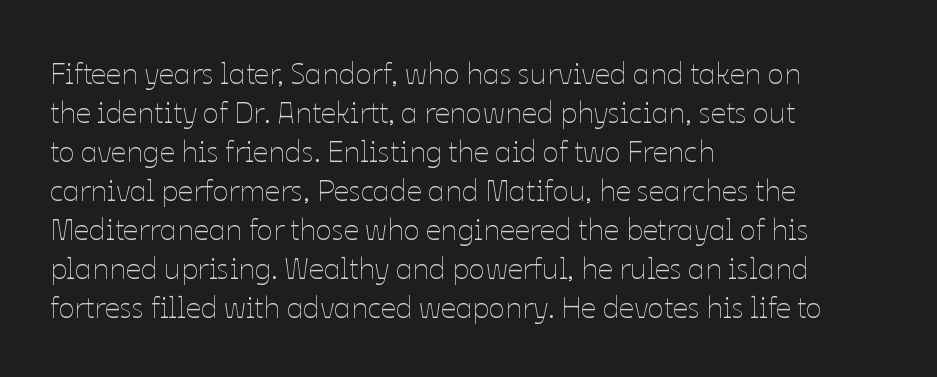
The image shows 30 px thin type, upright; set left-aligned, normal line spacing (1.3x), normal letter spacing, not underlined; low stroke contrast and a medium x-height.
